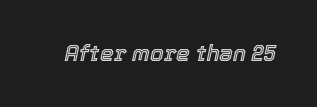
Q: Is the text italic (slanted)? A: Yes, it leans right by about 12 degrees.
Q: Is the text underlined? A: No.
Q: Is the spacing between letters normal or unusually wide? A: Normal.
